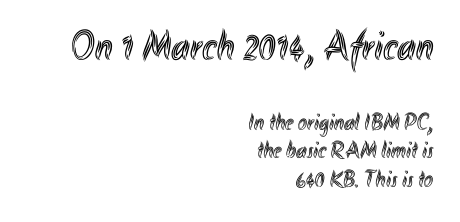
Q: Is the text italic (slanted)? A: Yes.
Q: Is the text underlined? A: No.
Q: How is the paragraph aligned? A: Right-aligned.
Q: Is the spacing between letters normal or unusually wide? A: Normal.
Q: Which block of text is set in a larger size, the first (top) or the second (bottom)? A: The first (top) one.
Q: Width (condensed, normal, or wide)? A: Condensed.
Q: x-height? A: Small.
Q: Monospaced? A: No.
